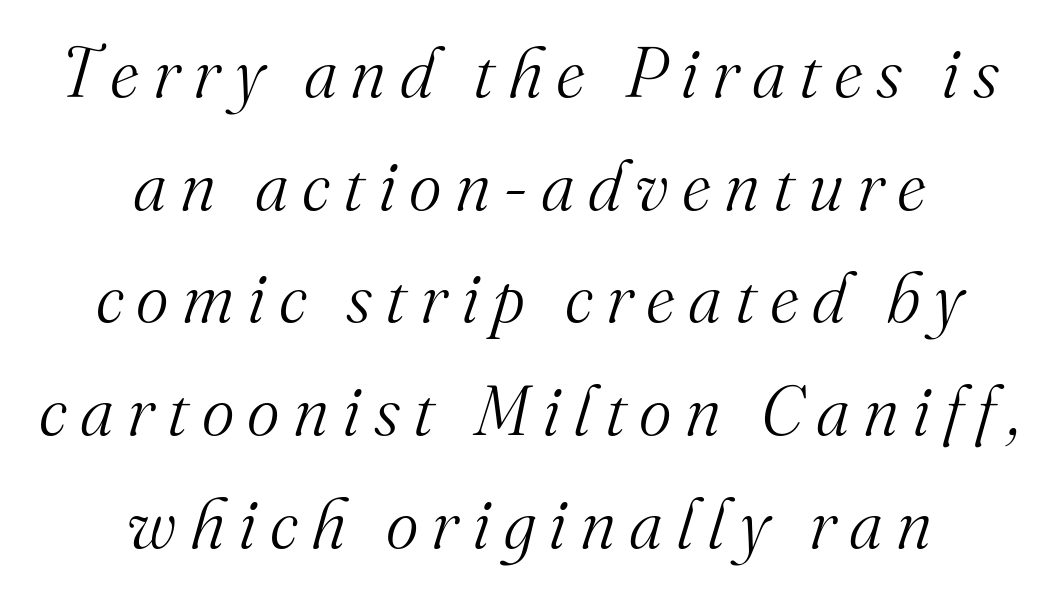
Compared with typical paragraphs, the rows here are spaced about the same. You can tell it's italic because the verticals aren't actually vertical. The letterforms sit at book weight or below. Examine the stroke ends and you'll spot serifs. This rendering features lettering with no underline. Casual observation: everything's sitting right in the middle.
